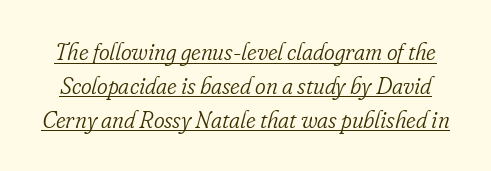
{"italic": "yes", "lean": "right", "slant_degrees": 16, "bold": "no", "underline": "yes", "line_spacing": "normal", "line_spacing_ratio": 1.47, "letter_spacing": "normal", "letter_spacing_em": 0.0, "glyph_px": 23}
